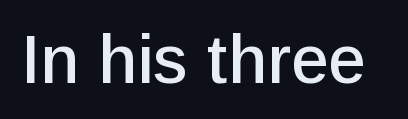
{"serif": "no", "italic": "no", "width": "normal", "stroke_contrast": "low", "x_height": "medium", "monospaced": "no", "underline": "no", "letter_spacing": "normal", "letter_spacing_em": 0.0, "glyph_px": 68}
